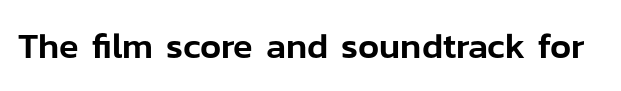
Q: Is the text italic (slanted)? A: No, it is upright.
Q: Is the typeface a serif or a sans-serif typeface? A: Sans-serif.
Q: Is the text underlined? A: No.
Q: Is the spacing between letters normal or unusually wide? A: Normal.
Q: Width (condensed, normal, or wide)? A: Normal.
Q: Stroke contrast? A: Low.
Q: x-height? A: Medium.
Q: Monospaced? A: No.
